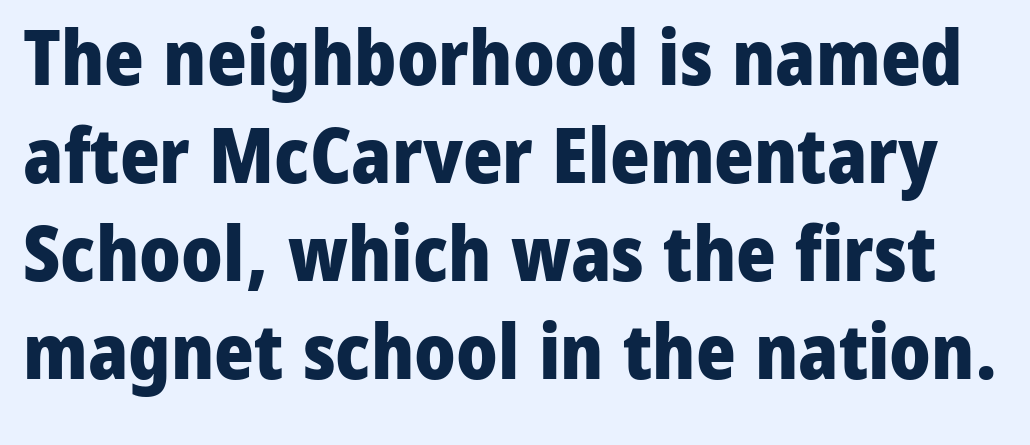
Q: Is the text bold? A: Yes.
Q: Is the text italic (slanted)? A: No, it is upright.
Q: Is the typeface a serif or a sans-serif typeface? A: Sans-serif.
Q: Is the text underlined? A: No.
Q: Is the spacing between letters normal or unusually wide? A: Normal.
Q: Is the spacing between lines tight, normal or loose? A: Normal.
Q: Width (condensed, normal, or wide)? A: Normal.
Q: Stroke contrast? A: Low.
Q: x-height? A: Medium.
Q: Monospaced? A: No.
